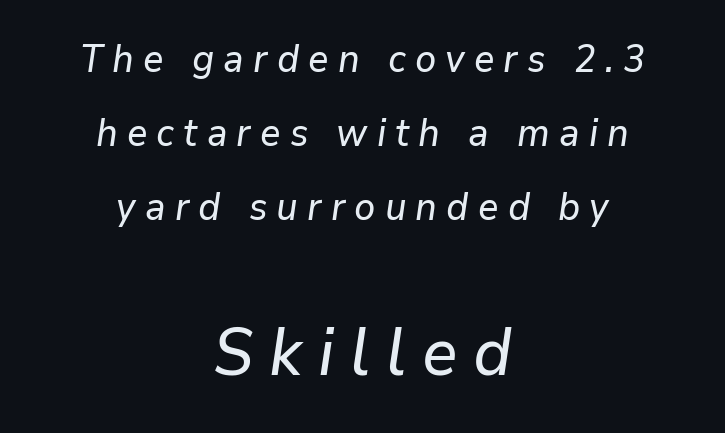
The image shows 66 px text type, italic (leaning right); set centered, loose line spacing (1.95x), unusually wide letter spacing (+0.24 em), not underlined; the second (bottom) block is 1.74x larger; low stroke contrast and a medium x-height.
